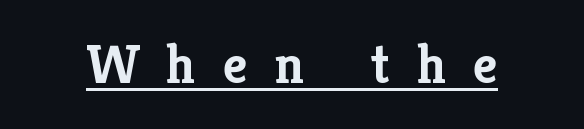
Quick note: underline on. The letters stand straight up with perfectly vertical stems. You could not count columns in this text — the font is proportionally spaced. The glyphs have the mass of a bold cut.
